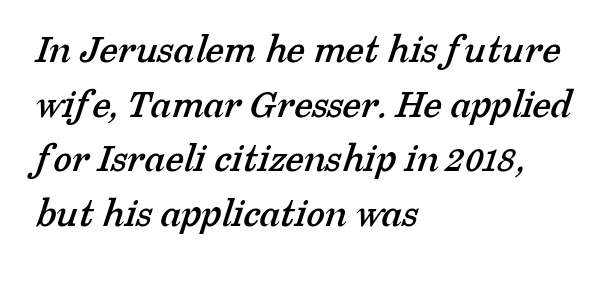
{"serif": "yes", "width": "normal", "stroke_contrast": "low", "x_height": "medium", "monospaced": "no", "underline": "no", "align": "left", "line_spacing": "normal", "line_spacing_ratio": 1.3, "letter_spacing": "normal", "letter_spacing_em": 0.0, "glyph_px": 42}
